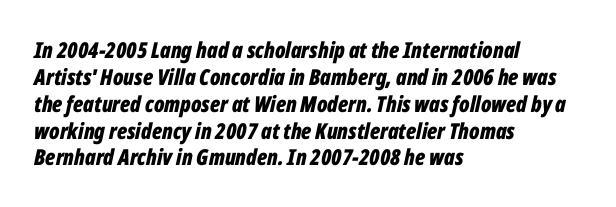
Q: Is the text bold? A: Yes.
Q: Is the text italic (slanted)? A: Yes, it leans right by about 12 degrees.
Q: Is the text underlined? A: No.
Q: How is the paragraph aligned? A: Left-aligned.
Q: Is the spacing between letters normal or unusually wide? A: Normal.
